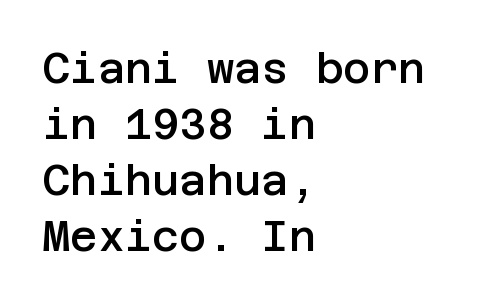
You can tell from the bare stems that sans-serif type was used. Posture: upright roman. The compositor pushed each line to the left boundary. Typesetter's note: demi weight, one step under bold. Summary of vertical rhythm: regular, with standard interline spacing.
